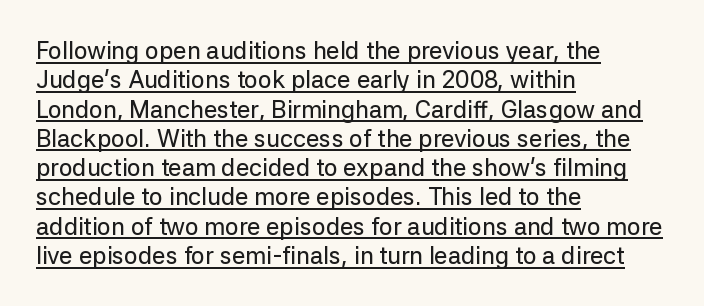
Q: Is the text italic (slanted)? A: No, it is upright.
Q: Is the text underlined? A: Yes.
Q: How is the paragraph aligned? A: Left-aligned.
Q: Is the spacing between letters normal or unusually wide? A: Normal.
